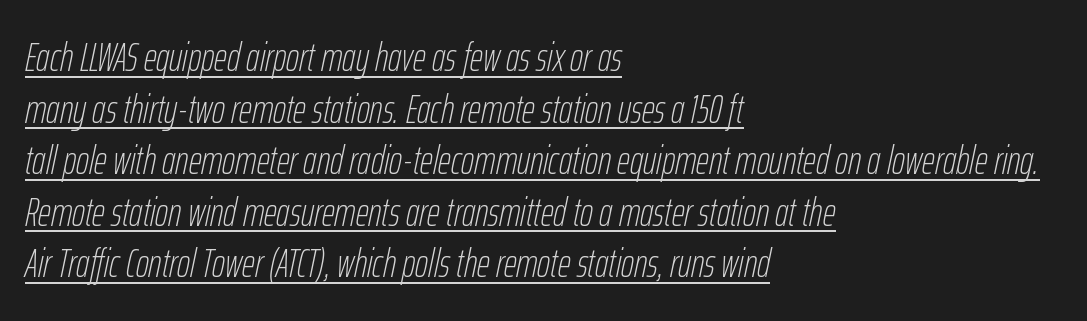
{"italic": "yes", "lean": "right", "slant_degrees": 12, "bold": "no", "weight": "thin", "width": "condensed", "stroke_contrast": "low", "x_height": "medium", "monospaced": "no", "underline": "yes", "align": "left", "line_spacing": "normal", "line_spacing_ratio": 1.29, "letter_spacing": "normal", "letter_spacing_em": 0.0, "glyph_px": 40}
